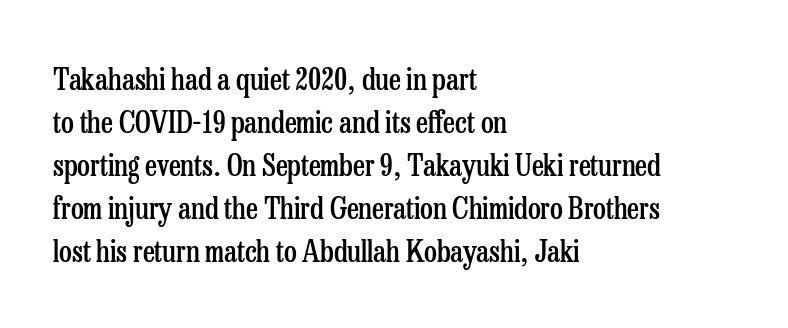
{"serif": "yes", "italic": "no", "bold": "semi", "weight": "semibold", "width": "condensed", "stroke_contrast": "low", "x_height": "medium", "monospaced": "no", "underline": "no", "align": "left", "line_spacing": "normal", "line_spacing_ratio": 1.48, "letter_spacing": "normal", "letter_spacing_em": 0.0, "glyph_px": 29}
